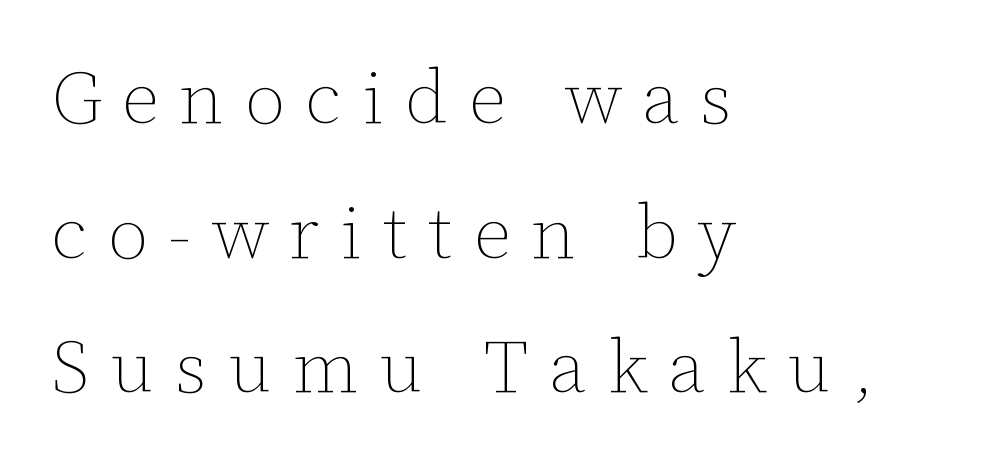
{"italic": "no", "bold": "no", "weight": "thin", "width": "normal", "stroke_contrast": "low", "x_height": "medium", "monospaced": "no", "underline": "no", "align": "left", "line_spacing_ratio": 1.82, "letter_spacing": "wide", "letter_spacing_em": 0.28, "glyph_px": 74}
